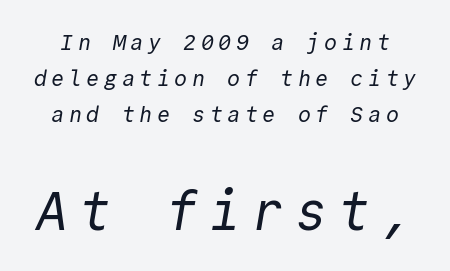
Is the stroke heavy? The answer is a plain regular-or-lighter. Horizontal bands of white between lines are of average thickness. The letters in the lower block stand taller than those in the block above. The words here are not underlined.
